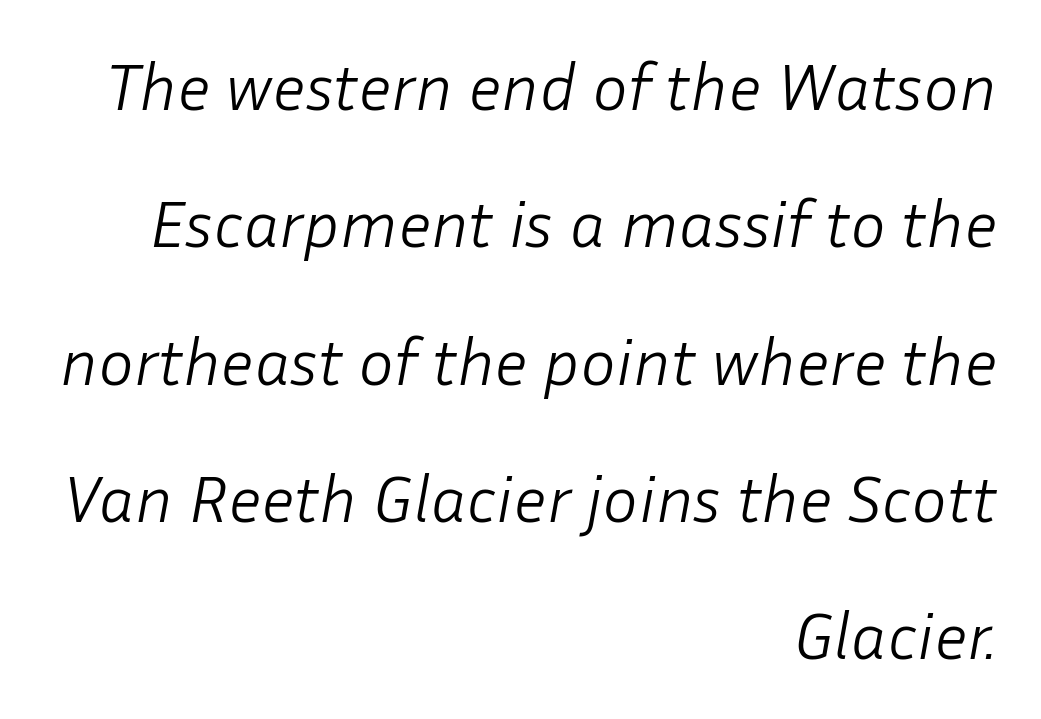
The rendering anchors every line to the right-hand side. Spacing between characters is what you'd get straight out of the box. Varying glyph widths throughout — classic text-font behaviour. Letters rest on an invisible, unmarked baseline. Stroke mass is kept to a normal reading level or below. Line spacing here is loose.
